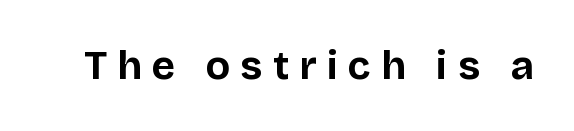
Q: Is the text bold? A: Yes.
Q: Is the text italic (slanted)? A: No, it is upright.
Q: Is the typeface a serif or a sans-serif typeface? A: Sans-serif.
Q: Is the text underlined? A: No.
Q: Is the spacing between letters normal or unusually wide? A: Unusually wide.
Q: Width (condensed, normal, or wide)? A: Normal.
Q: Stroke contrast? A: Low.
Q: x-height? A: Large.
Q: Monospaced? A: No.
